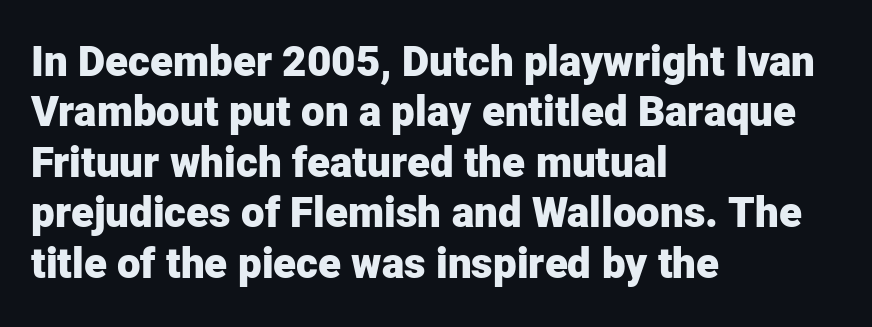
The image shows 42 px heavy sans-serif type, upright; set left-aligned, line spacing 1.2x, normal letter spacing, not underlined; low stroke contrast and a medium x-height.
